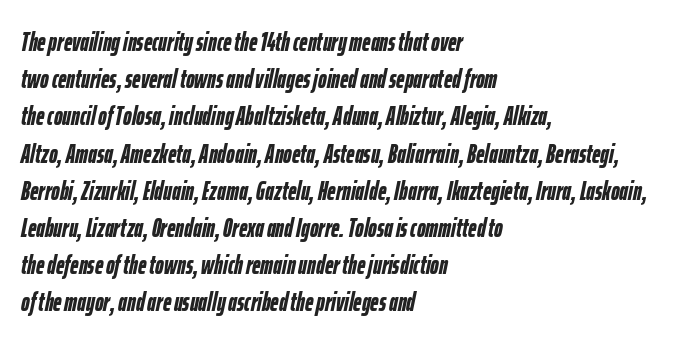
{"italic": "yes", "lean": "right", "slant_degrees": 12, "bold": "yes", "underline": "no", "align": "left", "line_spacing": "normal", "line_spacing_ratio": 1.43, "letter_spacing": "normal", "letter_spacing_em": 0.0, "glyph_px": 26}
